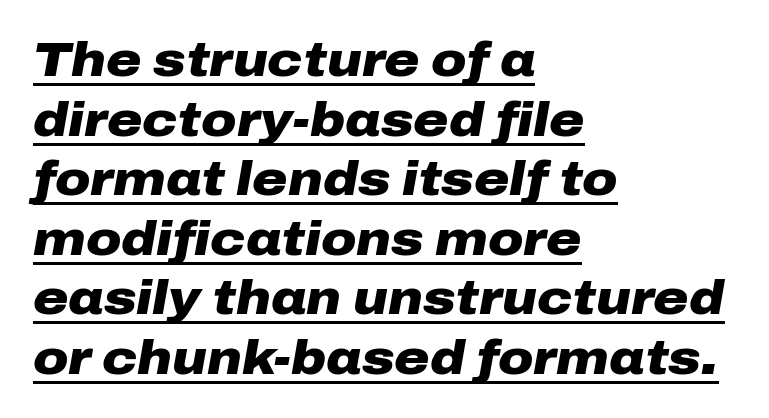
{"italic": "yes", "lean": "right", "slant_degrees": 10, "bold": "yes", "weight": "heavy", "width": "wide", "stroke_contrast": "low", "x_height": "medium", "monospaced": "no", "underline": "yes", "align": "left", "line_spacing_ratio": 1.24, "letter_spacing": "normal", "letter_spacing_em": 0.0, "glyph_px": 48}
